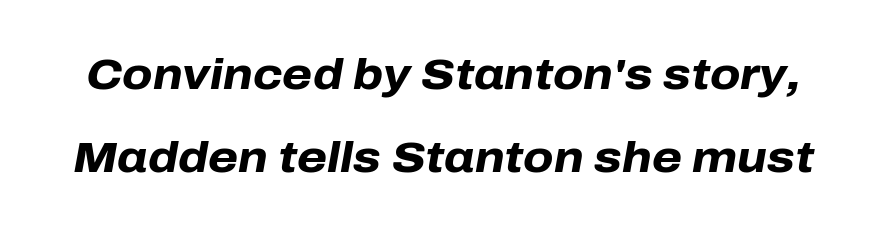
Strong, thick strokes mark this as bold type. In terms of letterspacing, this is plain default setting. Clear beneath every line of the passage. Posture: slanted.
